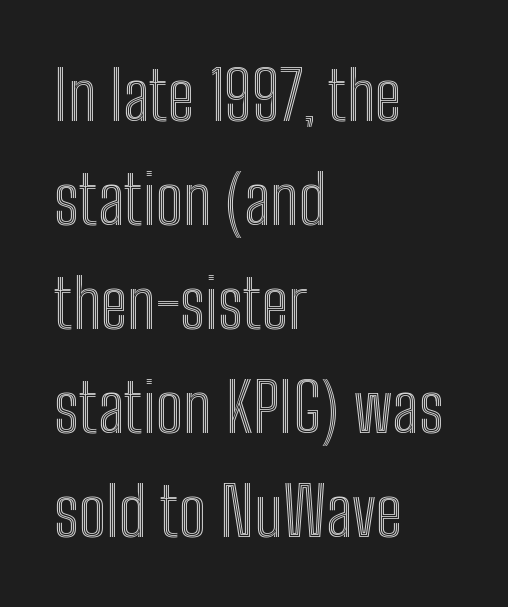
Q: Is the text italic (slanted)? A: No, it is upright.
Q: Is the text underlined? A: No.
Q: How is the paragraph aligned? A: Left-aligned.
Q: Is the spacing between letters normal or unusually wide? A: Normal.
Q: Is the spacing between lines tight, normal or loose? A: Normal.
Q: Width (condensed, normal, or wide)? A: Condensed.
Q: x-height? A: Medium.
Q: Monospaced? A: No.
